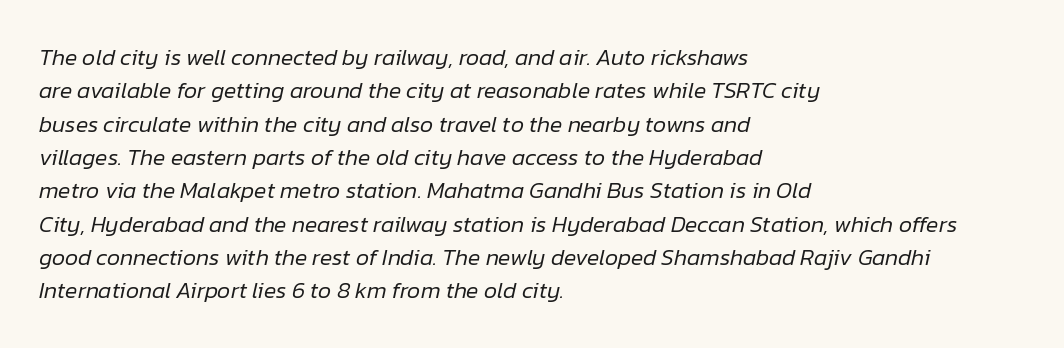
The image shows 23 px text type, italic (leaning right); set left-aligned, normal line spacing (1.45x), normal letter spacing, not underlined.
